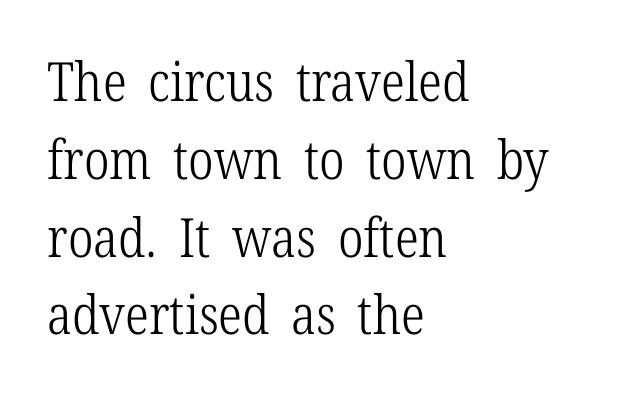
The image shows 54 px light, condensed serif type, upright; set left-aligned, normal line spacing (1.44x), normal letter spacing, not underlined; low stroke contrast and a medium x-height.
